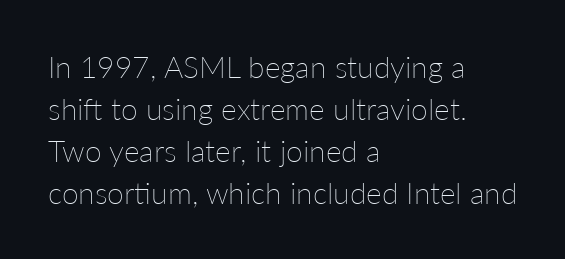
The space between consecutive lines is moderate. The lettering stays uniformly vertical, giving the passage a roman look. This reads as an unemphasized weight, regular at the heaviest. The rendering uses natural spacing where letterforms have individual widths. A typesetter would call this zero additional tracking.
